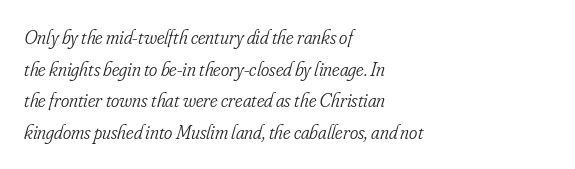
The image shows 20 px text type, italic (leaning right); set left-aligned, normal line spacing (1.58x), normal letter spacing, not underlined.
